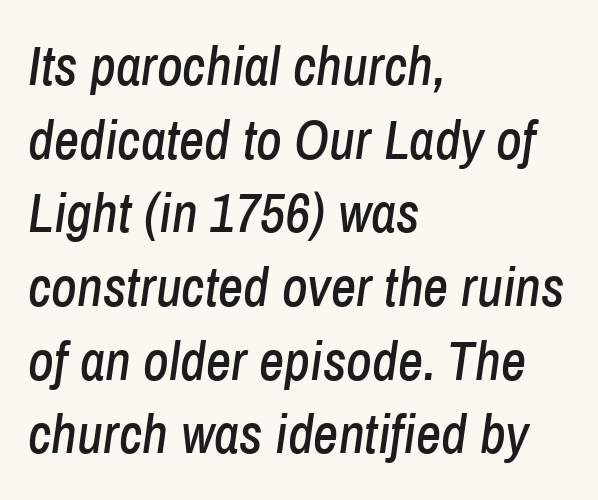
Q: Is the text italic (slanted)? A: Yes, it leans right by about 8 degrees.
Q: Is the text underlined? A: No.
Q: How is the paragraph aligned? A: Left-aligned.
Q: Is the spacing between letters normal or unusually wide? A: Normal.
Q: Is the spacing between lines tight, normal or loose? A: Normal.
Q: Width (condensed, normal, or wide)? A: Condensed.
Q: Stroke contrast? A: Low.
Q: x-height? A: Medium.
Q: Monospaced? A: No.
